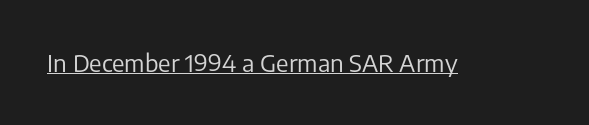
Underlined type. When letters stand straight like this, we call the style roman or upright. The line texture is even and compact thanks to regular tracking. The strokes carry an ordinary text weight at most.
